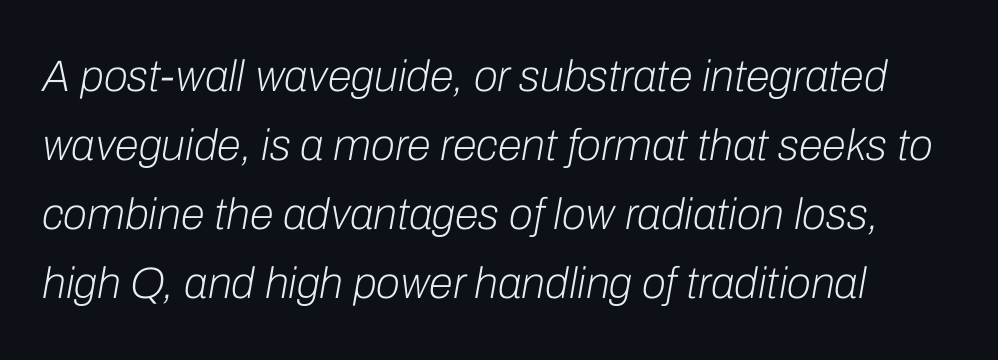
The image shows 44 px light type, italic (leaning right); set normal line spacing (1.57x), normal letter spacing, not underlined; low stroke contrast and a medium x-height.
